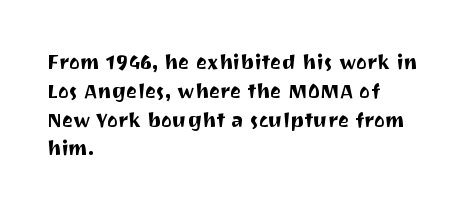
Q: Is the text italic (slanted)? A: No, it is upright.
Q: Is the text underlined? A: No.
Q: How is the paragraph aligned? A: Left-aligned.
Q: Is the spacing between letters normal or unusually wide? A: Normal.
Q: Is the spacing between lines tight, normal or loose? A: Normal.
